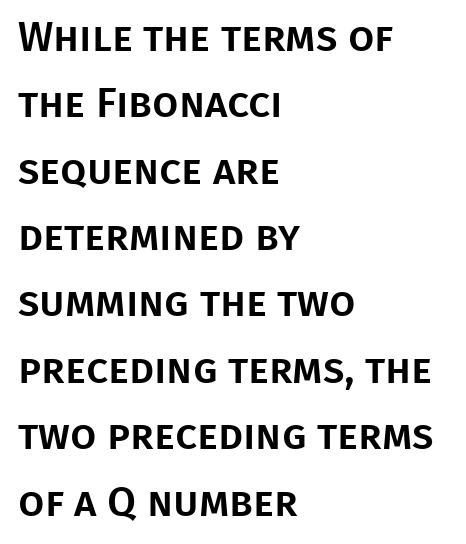
The image shows 42 px sans-serif type, upright; set left-aligned, normal line spacing (1.58x), normal letter spacing, not underlined; low stroke contrast and a large x-height.
